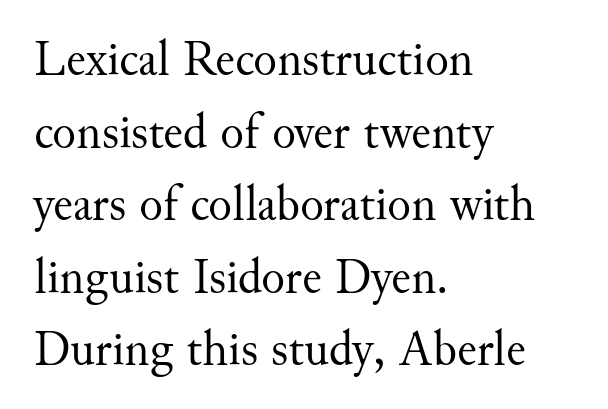
The image shows 49 px regular-weight serif type, upright; set left-aligned, normal line spacing (1.48x), normal letter spacing, not underlined; medium stroke contrast and a small x-height.
